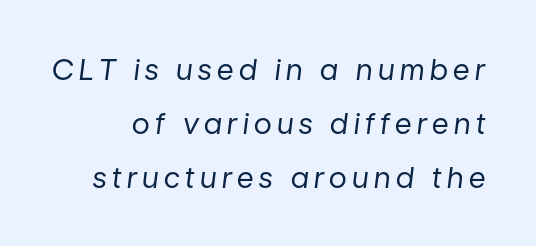
{"italic": "yes", "lean": "right", "slant_degrees": 7, "bold": "no", "weight": "regular", "width": "normal", "stroke_contrast": "low", "x_height": "medium", "monospaced": "no", "underline": "no", "line_spacing_ratio": 1.86, "glyph_px": 29}
